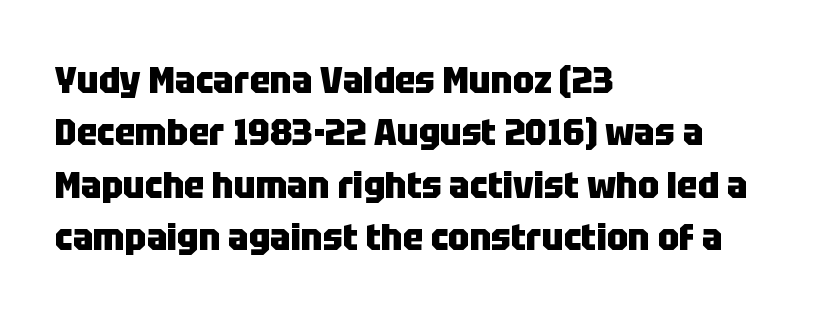
{"serif": "no", "italic": "no", "bold": "yes", "weight": "heavy", "width": "condensed", "stroke_contrast": "low", "x_height": "large", "monospaced": "no", "underline": "no", "align": "left", "line_spacing": "normal", "line_spacing_ratio": 1.38, "letter_spacing": "normal", "letter_spacing_em": 0.0, "glyph_px": 38}
